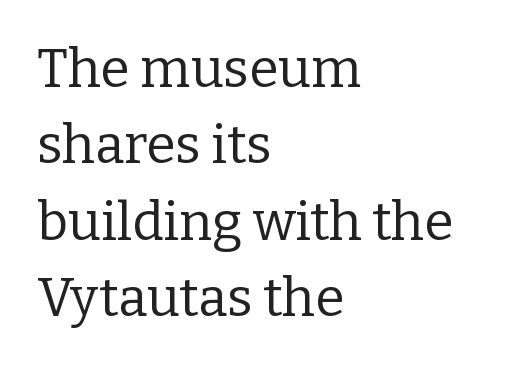
Q: Is the text bold? A: No.
Q: Is the text italic (slanted)? A: No, it is upright.
Q: Is the typeface a serif or a sans-serif typeface? A: Serif.
Q: Is the text underlined? A: No.
Q: How is the paragraph aligned? A: Left-aligned.
Q: Is the spacing between letters normal or unusually wide? A: Normal.
Q: Is the spacing between lines tight, normal or loose? A: Normal.
Q: Width (condensed, normal, or wide)? A: Normal.
Q: Stroke contrast? A: Low.
Q: x-height? A: Medium.
Q: Monospaced? A: No.
